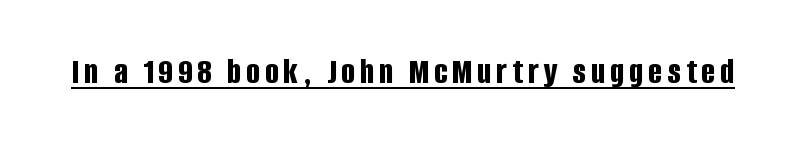
{"serif": "no", "italic": "no", "bold": "yes", "weight": "bold", "width": "condensed", "stroke_contrast": "low", "x_height": "large", "monospaced": "no", "underline": "yes", "glyph_px": 37}
